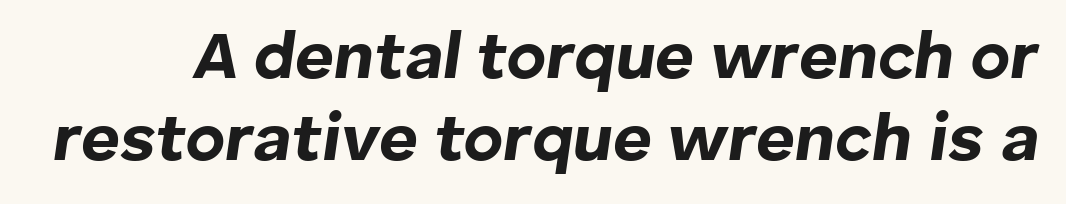
Q: Is the text bold? A: Yes.
Q: Is the text italic (slanted)? A: Yes, it leans right by about 8 degrees.
Q: Is the text underlined? A: No.
Q: Is the spacing between letters normal or unusually wide? A: Normal.
Q: Width (condensed, normal, or wide)? A: Normal.
Q: Stroke contrast? A: Low.
Q: x-height? A: Medium.
Q: Monospaced? A: No.
